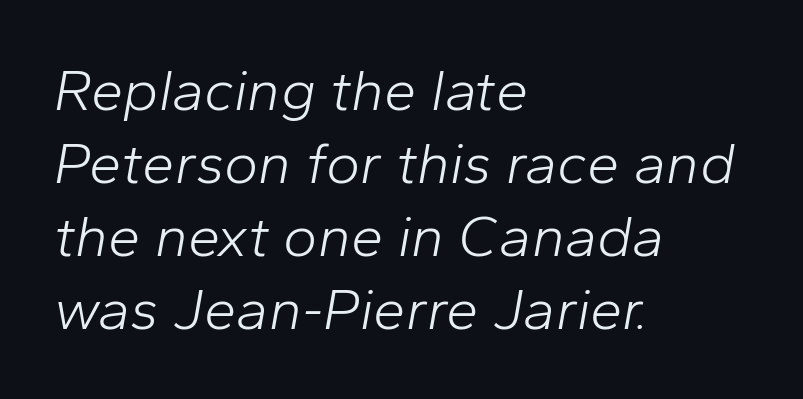
{"italic": "yes", "lean": "right", "slant_degrees": 10, "bold": "no", "weight": "light", "width": "normal", "stroke_contrast": "low", "x_height": "medium", "monospaced": "no", "underline": "no", "align": "left", "line_spacing": "normal", "line_spacing_ratio": 1.26, "letter_spacing": "normal", "letter_spacing_em": 0.0, "glyph_px": 58}
